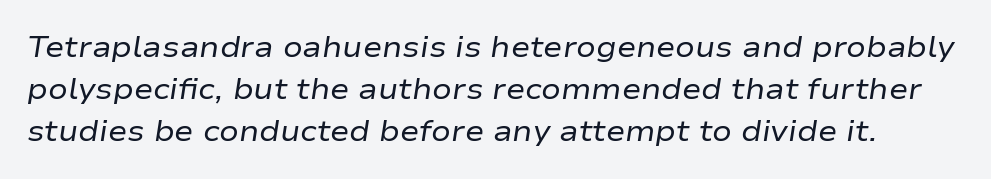
The image shows 29 px regular-weight, wide type, italic (leaning right); set normal line spacing (1.44x), normal letter spacing, not underlined; low stroke contrast and a medium x-height.
